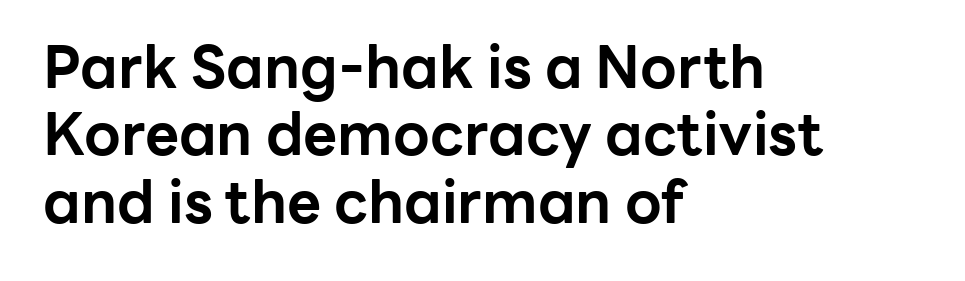
This is the regular roman posture of the typeface. Descenders hang freely into open space. The ragged edge is on the right, which tells us the setting is flush left. Weight check: bold — yes, fully. Does extra space separate the letters? No, they use regular spacing. Spacing verdict: proportional, widths tailored to each character.
